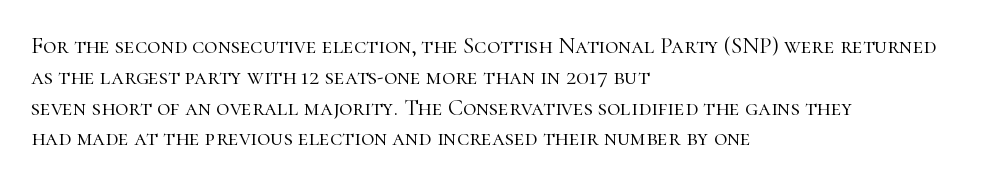
{"italic": "no", "bold": "no", "underline": "no", "align": "left", "line_spacing": "normal", "line_spacing_ratio": 1.34, "letter_spacing": "normal", "letter_spacing_em": 0.0, "glyph_px": 23}
